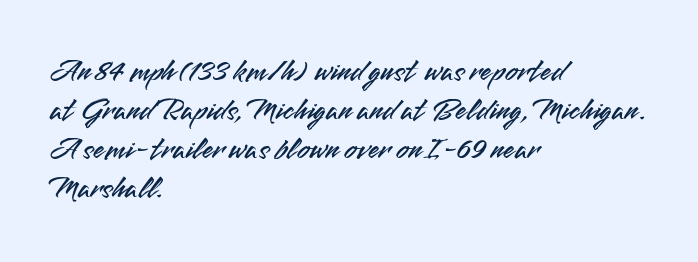
Q: Is the text italic (slanted)? A: Yes.
Q: Is the typeface a serif or a sans-serif typeface? A: Sans-serif.
Q: Is the text underlined? A: No.
Q: How is the paragraph aligned? A: Left-aligned.
Q: Is the spacing between letters normal or unusually wide? A: Normal.
Q: Width (condensed, normal, or wide)? A: Normal.
Q: Stroke contrast? A: Medium.
Q: x-height? A: Small.
Q: Monospaced? A: No.
